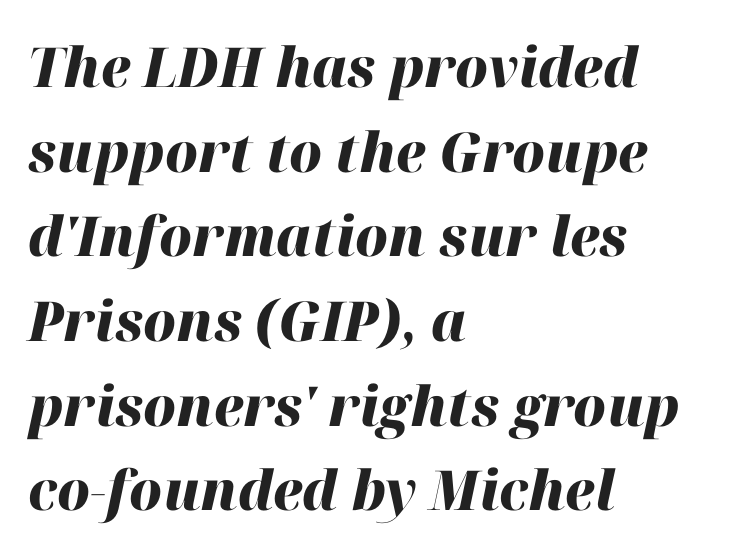
The rendering uses natural spacing where letterforms have individual widths. Set as a true bold cut, around the 700 mark. The specimen reads as italic at a glance. Check under the words: just untouched page.
